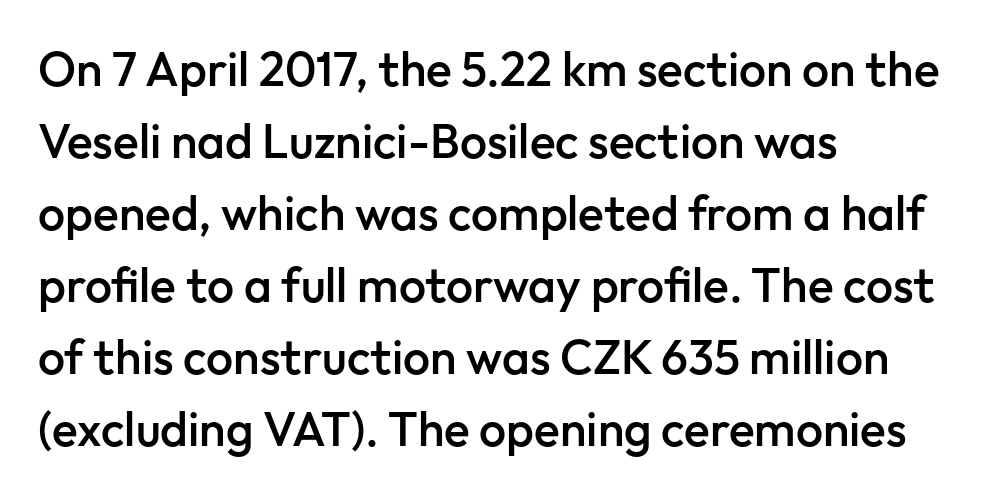
These lines carry some extra weight — a demibold, not a full bold. The face used here is rendered with its standard letterfit. The typography opts for an upright posture over an oblique one. The block of text has a typical density, with ordinary space between rows.
